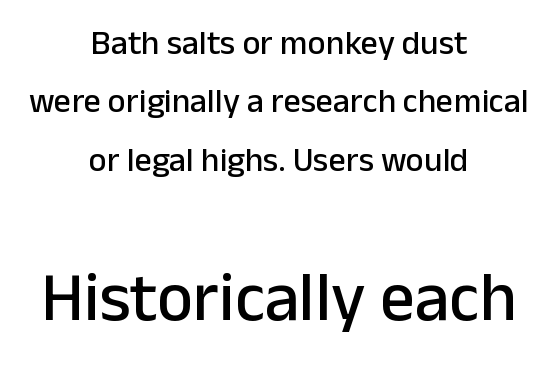
If you folded the block vertically in half, each line would mirror itself in length. Upright lettering throughout. Glyph-to-glyph distance matches everyday printed text. Look at the glyph heights: the lower group is clearly the bigger setting.
